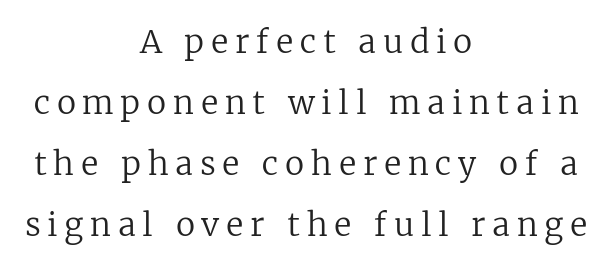
The image shows 32 px regular-weight serif type, upright; set centered, loose line spacing (1.91x), unusually wide letter spacing (+0.21 em), not underlined; low stroke contrast and a medium x-height.
